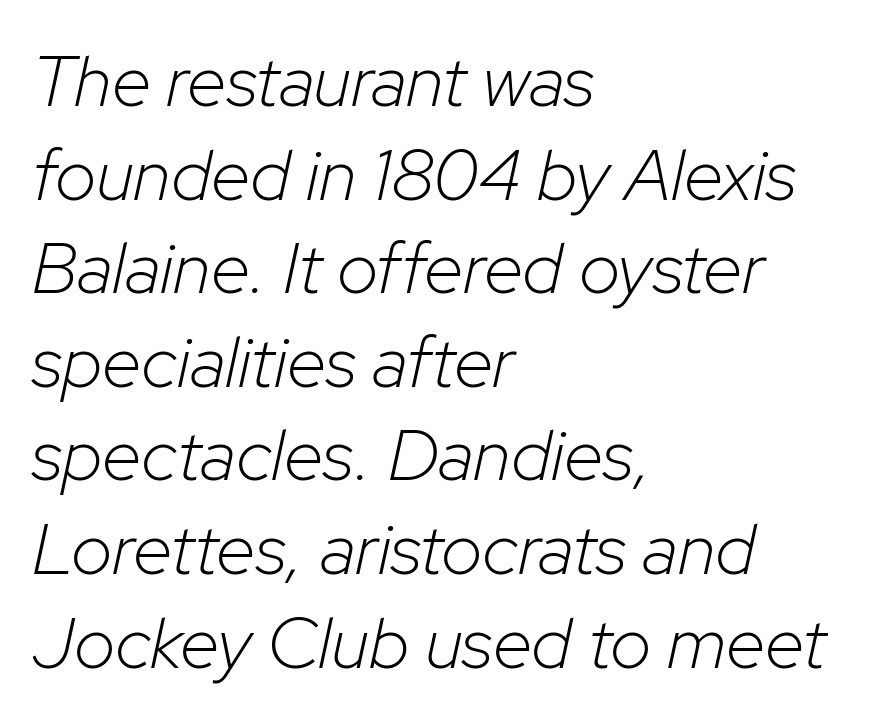
{"italic": "yes", "lean": "right", "slant_degrees": 12, "bold": "no", "weight": "light", "width": "normal", "stroke_contrast": "low", "x_height": "medium", "monospaced": "no", "underline": "no", "align": "left", "line_spacing": "normal", "line_spacing_ratio": 1.3, "letter_spacing": "normal", "letter_spacing_em": 0.0, "glyph_px": 72}
